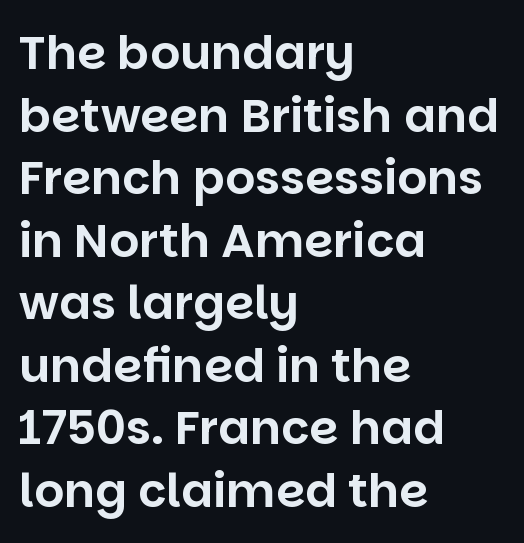
The image shows 47 px sans-serif type, upright; set left-aligned, normal line spacing (1.33x), normal letter spacing, not underlined; low stroke contrast and a large x-height.
